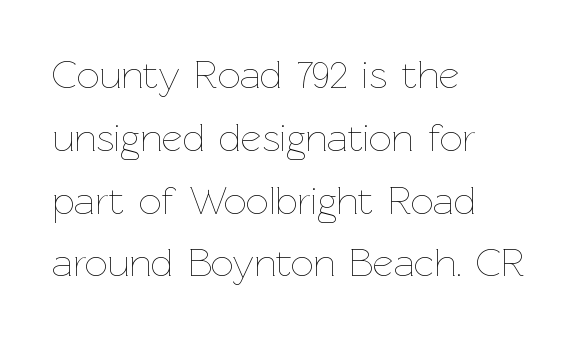
The image shows 40 px thin type, upright; set left-aligned, normal line spacing (1.57x), normal letter spacing, not underlined; low stroke contrast and a medium x-height.
